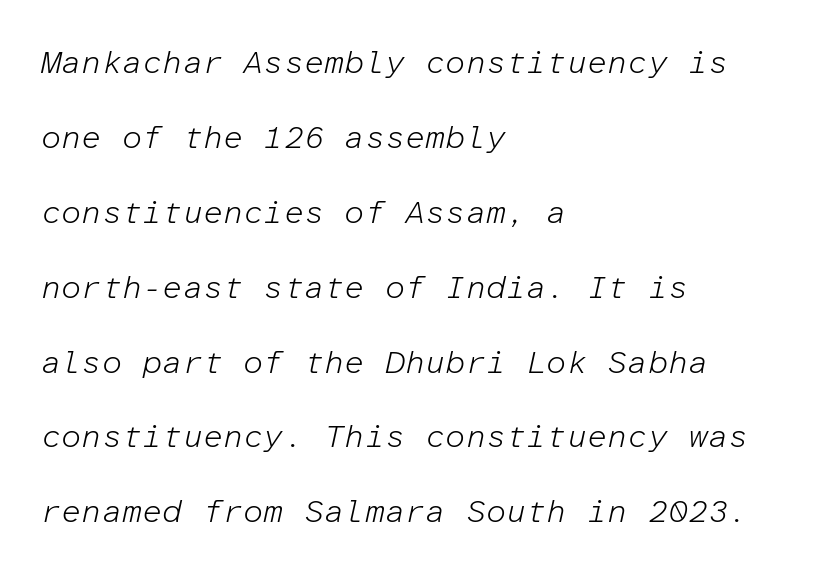
Where is the straight margin? On the left. Here the designer chose a console-style face with uniform glyph widths. Observe the ordinary spacing: letters are neighbours, not strangers. The words here are not underlined.
